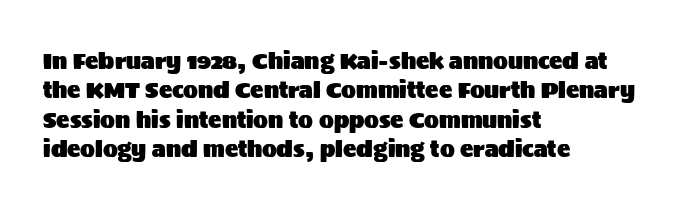
{"italic": "no", "underline": "no", "align": "left", "line_spacing": "normal", "line_spacing_ratio": 1.34, "letter_spacing": "normal", "letter_spacing_em": 0.0, "glyph_px": 22}
